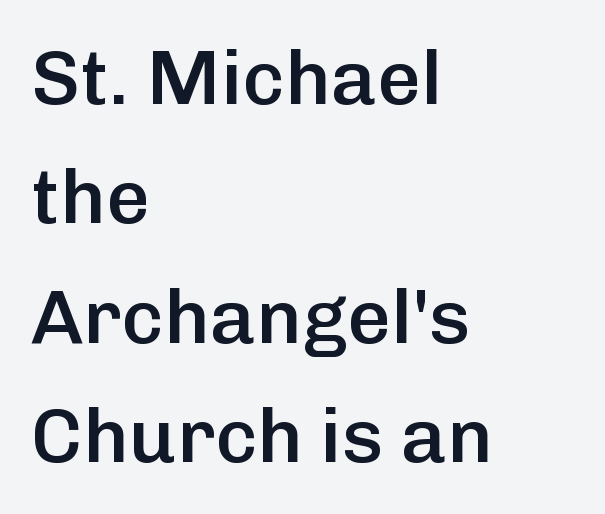
Q: Is the text bold? A: Semi-bold.
Q: Is the text italic (slanted)? A: No, it is upright.
Q: Is the typeface a serif or a sans-serif typeface? A: Sans-serif.
Q: Is the text underlined? A: No.
Q: How is the paragraph aligned? A: Left-aligned.
Q: Is the spacing between letters normal or unusually wide? A: Normal.
Q: Is the spacing between lines tight, normal or loose? A: Normal.
Q: Width (condensed, normal, or wide)? A: Normal.
Q: Stroke contrast? A: Low.
Q: x-height? A: Medium.
Q: Monospaced? A: No.
